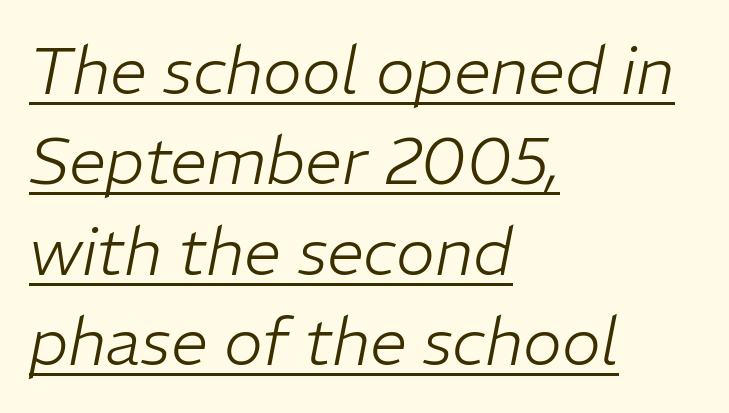
The image shows 66 px light type, italic (leaning right); set left-aligned, normal line spacing (1.37x), normal letter spacing, underlined; low stroke contrast and a medium x-height.
